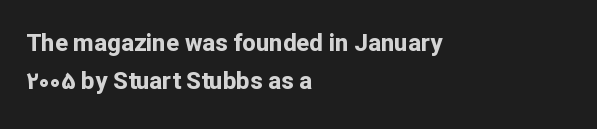
Q: Is the text bold? A: Yes.
Q: Is the text italic (slanted)? A: No, it is upright.
Q: Is the text underlined? A: No.
Q: How is the paragraph aligned? A: Left-aligned.
Q: Is the spacing between letters normal or unusually wide? A: Normal.
Q: Is the spacing between lines tight, normal or loose? A: Normal.
